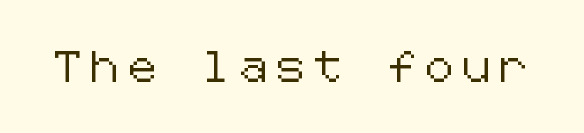
The image shows 31 px sans-serif type, upright; set unusually wide letter spacing (+0.31 em), not underlined; low stroke contrast and a medium x-height.
